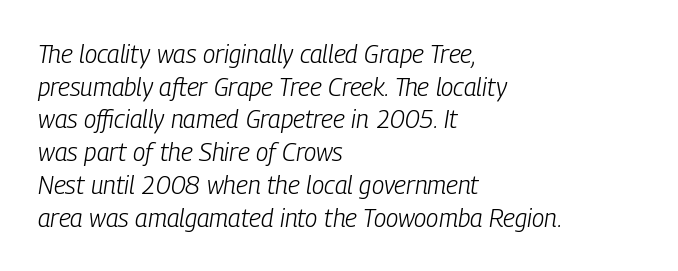
{"italic": "yes", "lean": "right", "slant_degrees": 9, "bold": "no", "underline": "no", "align": "left", "line_spacing": "normal", "line_spacing_ratio": 1.31, "letter_spacing": "normal", "letter_spacing_em": 0.0, "glyph_px": 25}
